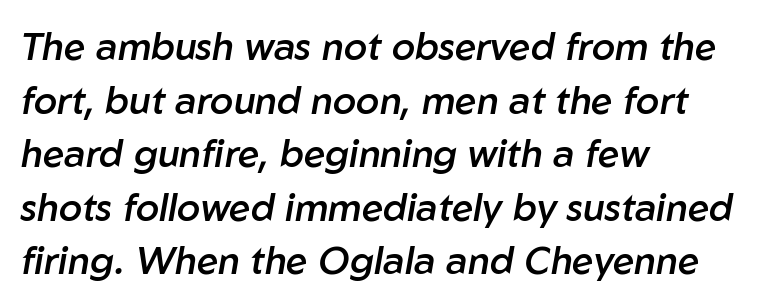
{"italic": "yes", "lean": "right", "slant_degrees": 10, "bold": "semi", "weight": "semibold", "width": "normal", "stroke_contrast": "low", "x_height": "medium", "monospaced": "no", "underline": "no", "align": "left", "line_spacing": "normal", "line_spacing_ratio": 1.41, "letter_spacing": "normal", "letter_spacing_em": 0.0, "glyph_px": 38}
